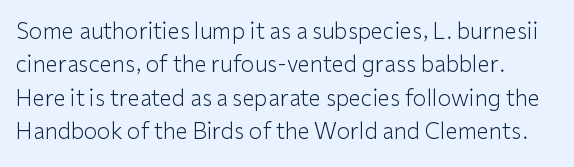
Underlining? Definitely not there. Is there any slant? The stems are plumb. Spacing between characters is what you'd get straight out of the box. Unbolded letterforms with no extra heft.
